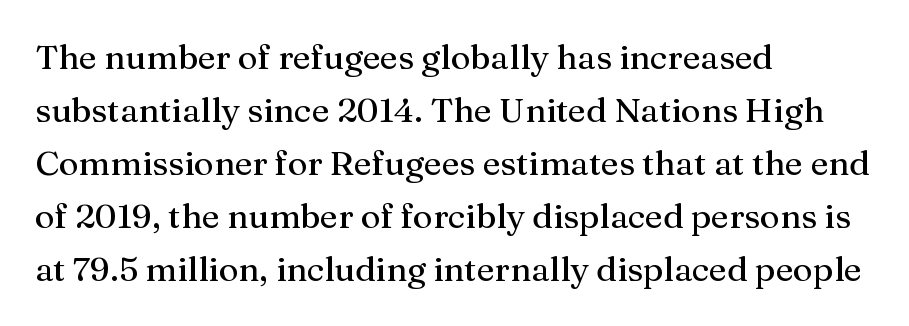
Descenders hang freely into open space. Stroke terminals: seriffed. Each word holds together tightly as a unit, with standard inter-letter gaps. Baseline-to-baseline distance is the conventional proportion of letter height. This sample is left-justified, so line endings fall wherever the words run out.
